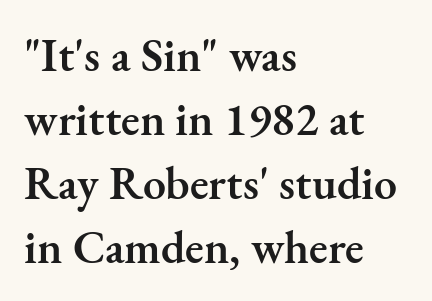
The image shows 46 px semibold serif type, upright; set left-aligned, normal line spacing (1.39x), normal letter spacing, not underlined; medium stroke contrast and a small x-height.
